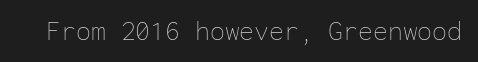
The image shows 27 px text type, upright; set normal letter spacing, not underlined.
